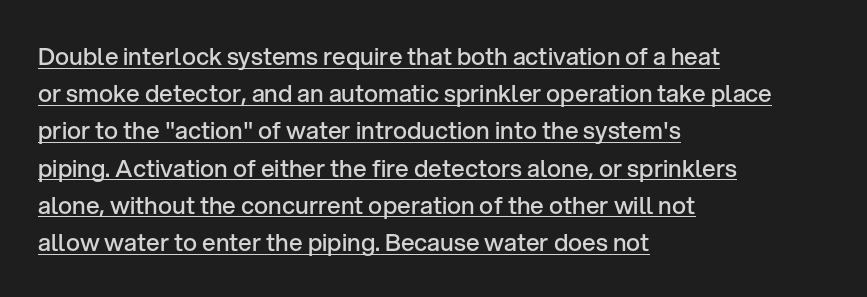
Q: Is the text bold? A: Semi-bold.
Q: Is the text italic (slanted)? A: No, it is upright.
Q: Is the text underlined? A: Yes.
Q: How is the paragraph aligned? A: Left-aligned.
Q: Is the spacing between letters normal or unusually wide? A: Normal.
Q: Is the spacing between lines tight, normal or loose? A: Normal.
